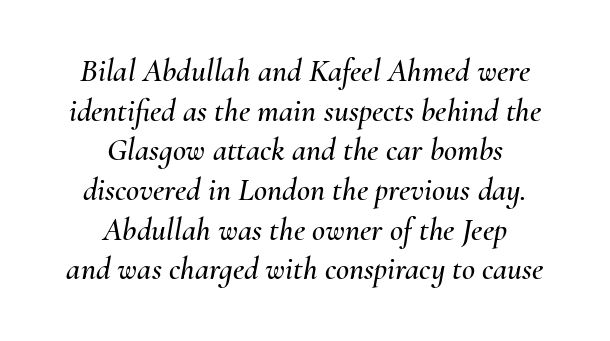
Q: Is the text italic (slanted)? A: Yes, it leans right by about 10 degrees.
Q: Is the text underlined? A: No.
Q: How is the paragraph aligned? A: Centered.
Q: Is the spacing between letters normal or unusually wide? A: Normal.
Q: Width (condensed, normal, or wide)? A: Normal.
Q: Stroke contrast? A: Medium.
Q: x-height? A: Small.
Q: Monospaced? A: No.
